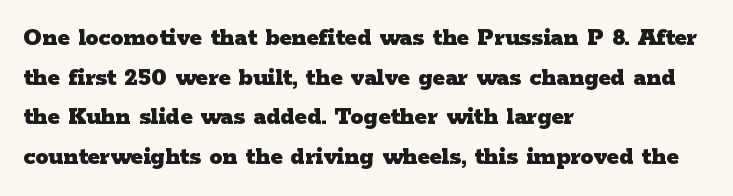
{"italic": "no", "bold": "yes", "underline": "no", "align": "left", "line_spacing": "normal", "line_spacing_ratio": 1.52, "letter_spacing": "normal", "letter_spacing_em": 0.0, "glyph_px": 26}
